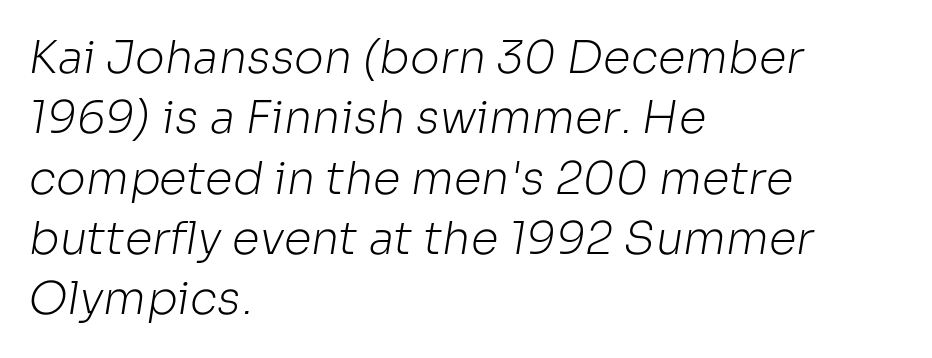
Lines of text with bare space underneath. A typesetter would call this proportional, since set widths differ per character. The letters look calm and open, with moderate or lighter stems. A student would call this left alignment; a typographer would say flush left, rag right.
